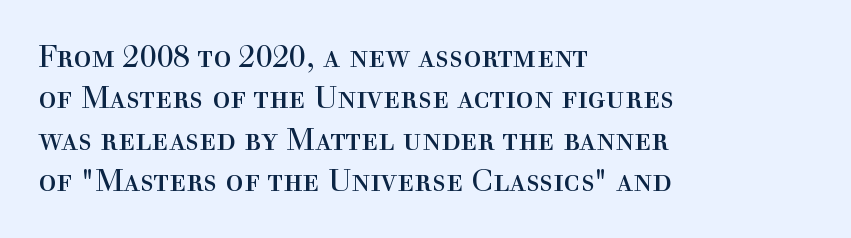
Q: Is the text bold? A: No.
Q: Is the text italic (slanted)? A: No, it is upright.
Q: Is the typeface a serif or a sans-serif typeface? A: Serif.
Q: Is the text underlined? A: No.
Q: How is the paragraph aligned? A: Left-aligned.
Q: Is the spacing between letters normal or unusually wide? A: Normal.
Q: Is the spacing between lines tight, normal or loose? A: Normal.
Q: Width (condensed, normal, or wide)? A: Normal.
Q: x-height? A: Medium.
Q: Monospaced? A: No.
